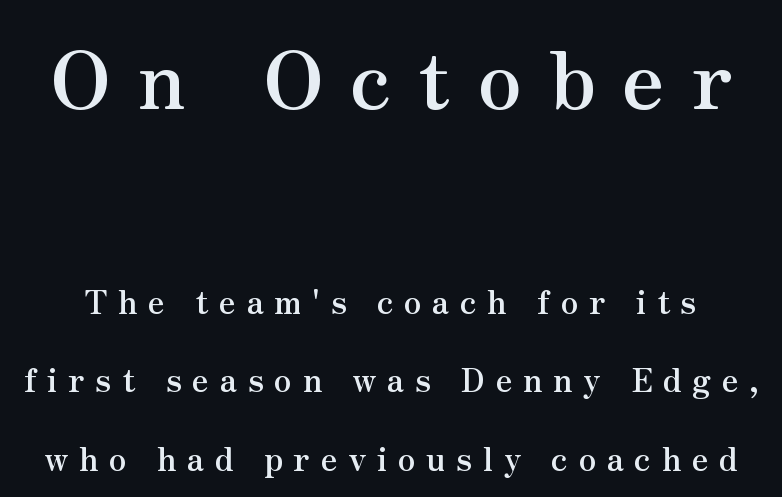
The image shows 80 px semibold serif type, upright; set loose line spacing (2.45x), unusually wide letter spacing (+0.33 em), not underlined; the first (top) block is 2.5x larger; medium stroke contrast and a small x-height.
